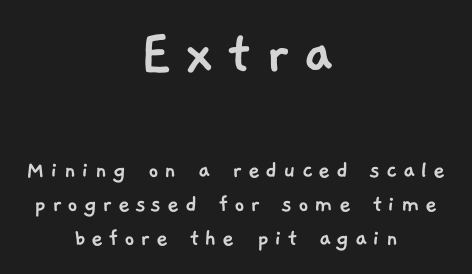
Q: Is the typeface a serif or a sans-serif typeface? A: Sans-serif.
Q: Is the text underlined? A: No.
Q: How is the paragraph aligned? A: Centered.
Q: Is the spacing between letters normal or unusually wide? A: Unusually wide.
Q: Is the spacing between lines tight, normal or loose? A: Normal.
Q: Which block of text is set in a larger size, the first (top) or the second (bottom)? A: The first (top) one.
Q: Width (condensed, normal, or wide)? A: Normal.
Q: Stroke contrast? A: Low.
Q: x-height? A: Medium.
Q: Monospaced? A: No.
